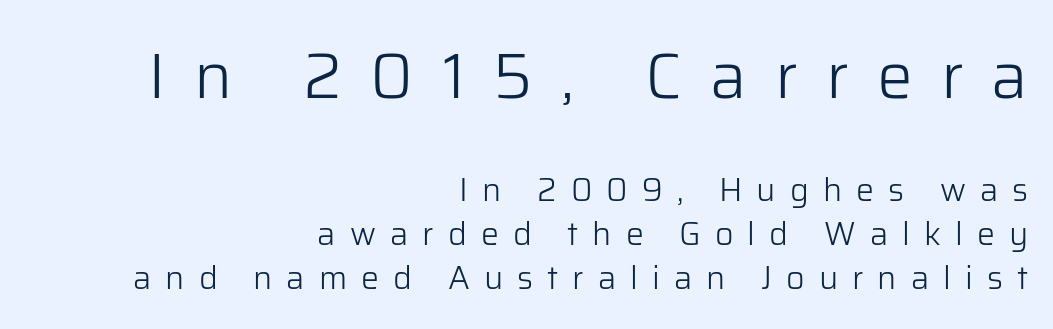
The image shows 64 px light sans-serif type, upright; set right-aligned, normal line spacing (1.37x), unusually wide letter spacing (+0.44 em), not underlined; the first (top) block is 2.0x larger; low stroke contrast and a medium x-height.
